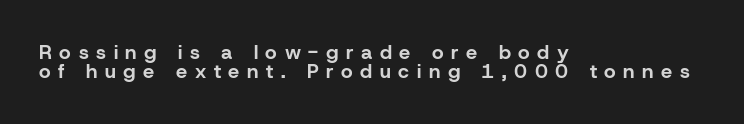
Letter spacing: wide. Baseline-to-baseline distance is barely more than the letter height. Unlike italic type, these characters show no tilt at all. The glyphs have the mass of a bold cut. The specimen omits any rule beneath the text block's lines. Reading down the block, your eye returns to a fixed left position each line.
